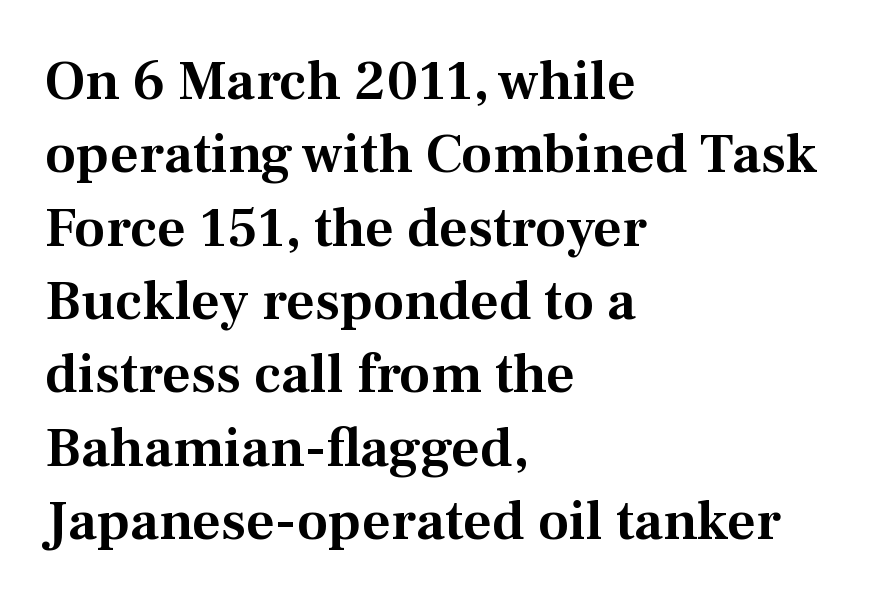
{"serif": "yes", "italic": "no", "width": "normal", "stroke_contrast": "medium", "x_height": "medium", "monospaced": "no", "underline": "no", "align": "left", "line_spacing": "normal", "line_spacing_ratio": 1.31, "letter_spacing": "normal", "letter_spacing_em": 0.0, "glyph_px": 56}
